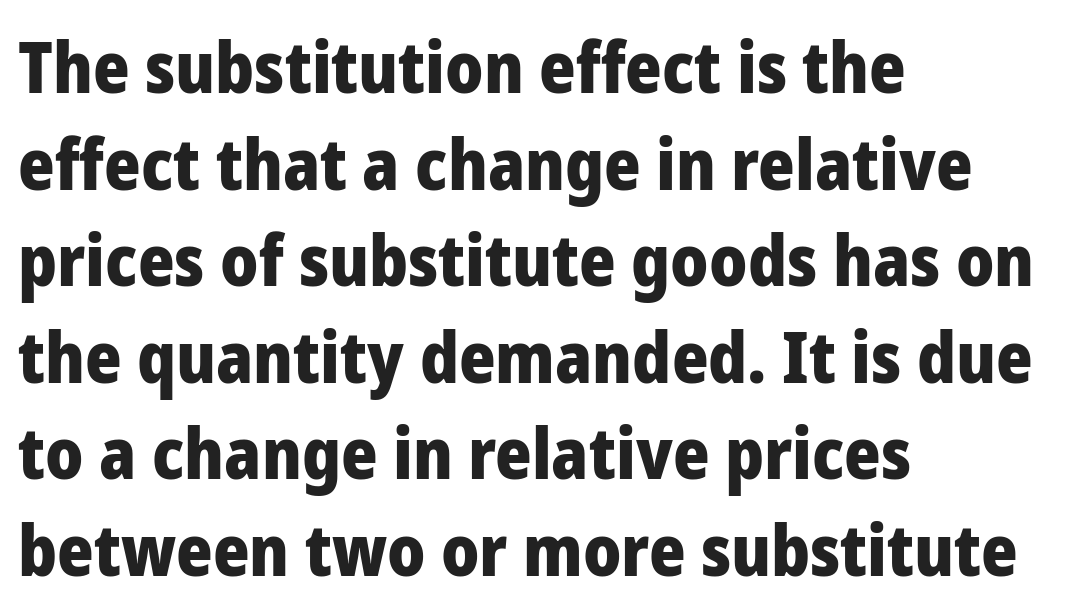
{"serif": "no", "italic": "no", "bold": "yes", "weight": "heavy", "width": "normal", "stroke_contrast": "low", "x_height": "medium", "monospaced": "no", "underline": "no", "align": "left", "line_spacing": "normal", "line_spacing_ratio": 1.38, "letter_spacing": "normal", "letter_spacing_em": 0.0, "glyph_px": 70}
